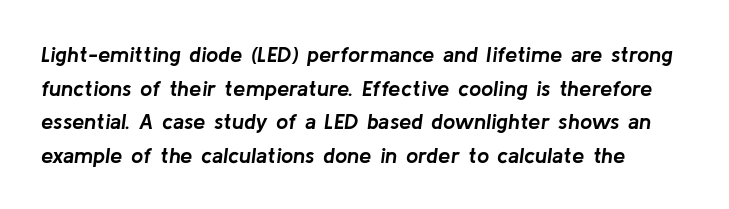
The image shows 22 px bold type, italic (leaning right); set normal line spacing (1.53x), normal letter spacing, not underlined.
